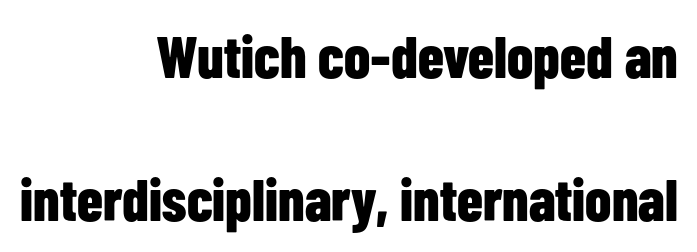
Q: Is the text bold? A: Yes.
Q: Is the text italic (slanted)? A: No, it is upright.
Q: Is the typeface a serif or a sans-serif typeface? A: Sans-serif.
Q: Is the text underlined? A: No.
Q: How is the paragraph aligned? A: Right-aligned.
Q: Is the spacing between letters normal or unusually wide? A: Normal.
Q: Is the spacing between lines tight, normal or loose? A: Loose.
Q: Width (condensed, normal, or wide)? A: Condensed.
Q: Stroke contrast? A: Low.
Q: x-height? A: Medium.
Q: Monospaced? A: No.
